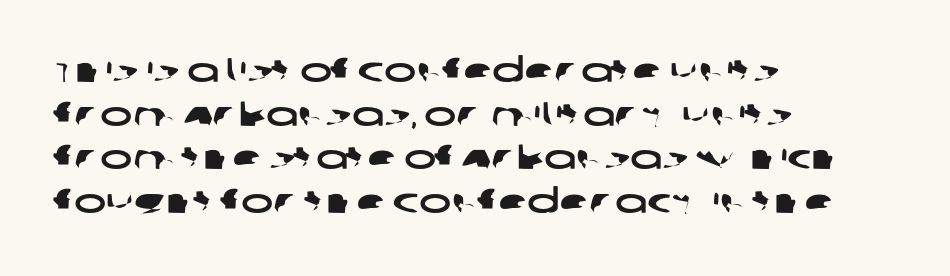
Q: Is the typeface a serif or a sans-serif typeface? A: Sans-serif.
Q: Is the text underlined? A: No.
Q: How is the paragraph aligned? A: Left-aligned.
Q: Is the spacing between letters normal or unusually wide? A: Normal.
Q: Is the spacing between lines tight, normal or loose? A: Normal.
Q: Width (condensed, normal, or wide)? A: Wide.
Q: Stroke contrast? A: Low.
Q: x-height? A: Large.
Q: Monospaced? A: No.
